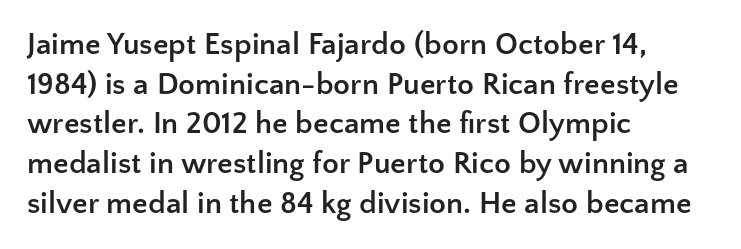
{"serif": "no", "italic": "no", "bold": "yes", "weight": "semibold", "width": "normal", "stroke_contrast": "low", "x_height": "medium", "monospaced": "no", "underline": "no", "align": "left", "line_spacing": "normal", "line_spacing_ratio": 1.28, "letter_spacing": "normal", "letter_spacing_em": 0.0, "glyph_px": 31}
